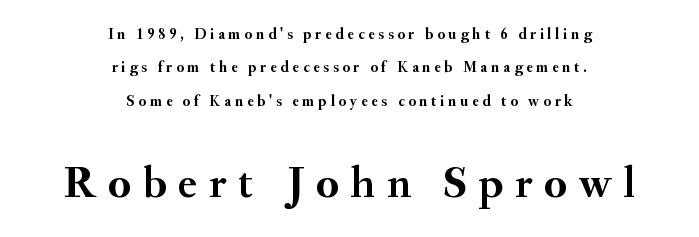
{"serif": "yes", "italic": "no", "bold": "yes", "weight": "semibold", "width": "normal", "stroke_contrast": "medium", "x_height": "small", "monospaced": "no", "underline": "no", "align": "center", "line_spacing": "loose", "line_spacing_ratio": 2.23, "letter_spacing": "wide", "letter_spacing_em": 0.26, "larger_block": "second", "size_ratio": 3.0, "glyph_px": 45}
